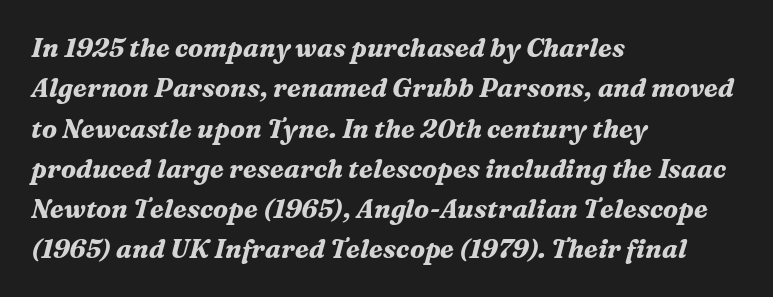
Inter-character spacing is left at the font's built-in metrics. Vertically, the passage feels balanced, rows spaced as you'd expect. These lines stack with their left ends in a neat column. Slant detected: the letters are inclined. Honestly, there is no underline to notice here at all.
